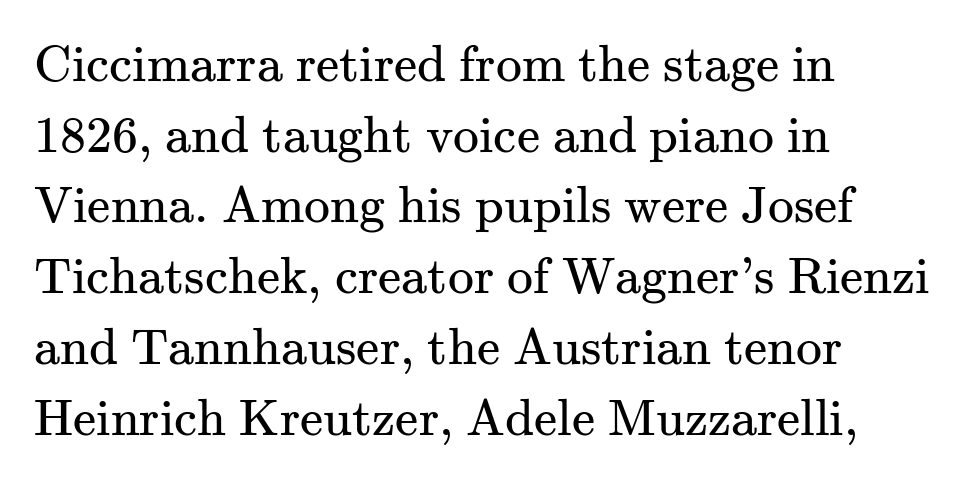
Q: Is the text bold? A: No.
Q: Is the text italic (slanted)? A: No, it is upright.
Q: Is the typeface a serif or a sans-serif typeface? A: Serif.
Q: Is the text underlined? A: No.
Q: How is the paragraph aligned? A: Left-aligned.
Q: Is the spacing between letters normal or unusually wide? A: Normal.
Q: Is the spacing between lines tight, normal or loose? A: Normal.
Q: Width (condensed, normal, or wide)? A: Normal.
Q: Stroke contrast? A: Medium.
Q: x-height? A: Small.
Q: Monospaced? A: No.
